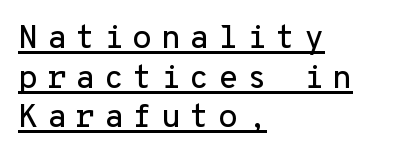
Q: Is the text italic (slanted)? A: No, it is upright.
Q: Is the typeface a serif or a sans-serif typeface? A: Sans-serif.
Q: Is the text underlined? A: Yes.
Q: How is the paragraph aligned? A: Left-aligned.
Q: Is the spacing between letters normal or unusually wide? A: Unusually wide.
Q: Width (condensed, normal, or wide)? A: Normal.
Q: Stroke contrast? A: Low.
Q: x-height? A: Medium.
Q: Monospaced? A: Yes.
